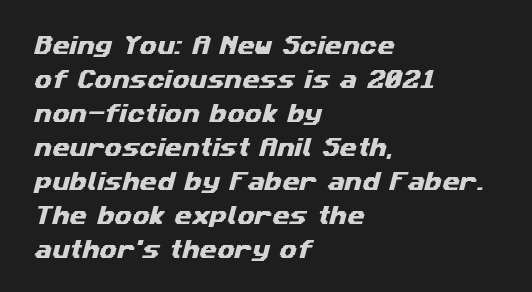
{"underline": "no", "align": "left", "line_spacing": "normal", "line_spacing_ratio": 1.7, "letter_spacing": "normal", "letter_spacing_em": 0.0, "glyph_px": 20}
